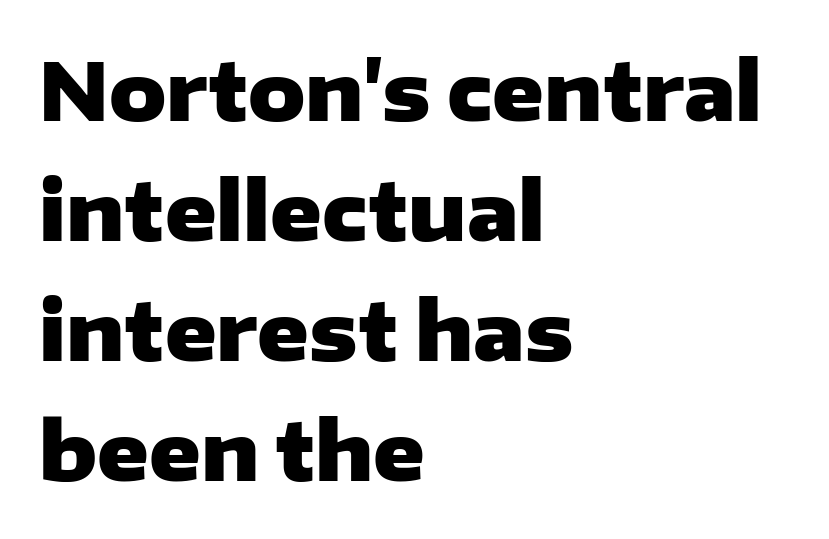
{"serif": "no", "italic": "no", "bold": "yes", "weight": "heavy", "width": "wide", "stroke_contrast": "low", "x_height": "medium", "monospaced": "no", "underline": "no", "align": "left", "line_spacing": "normal", "line_spacing_ratio": 1.52, "letter_spacing": "normal", "letter_spacing_em": 0.0, "glyph_px": 79}
